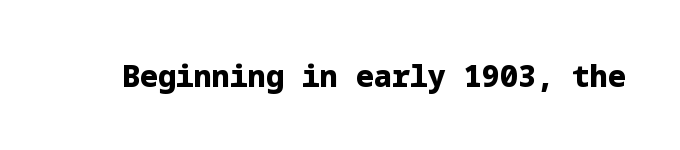
The image shows 30 px heavy sans-serif type, upright; set normal letter spacing, not underlined; low stroke contrast and a medium x-height.
